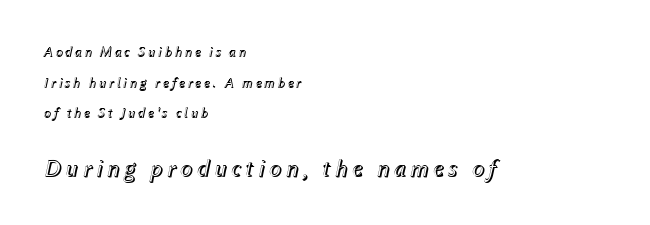
{"italic": "yes", "lean": "right", "slant_degrees": 12, "underline": "no", "align": "left", "line_spacing": "loose", "line_spacing_ratio": 2.18, "larger_block": "second", "size_ratio": 1.71, "glyph_px": 24}
